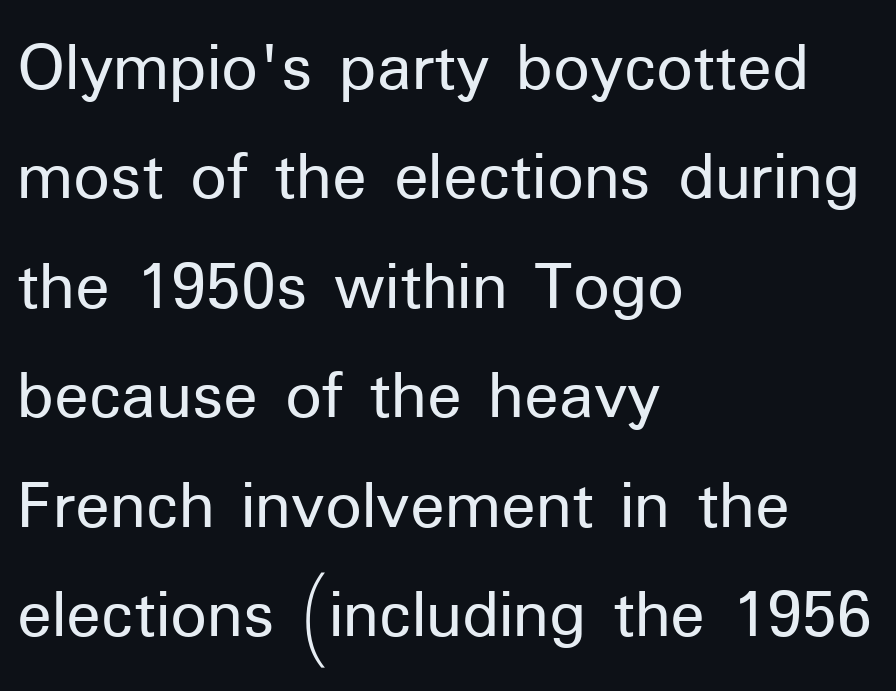
Q: Is the text italic (slanted)? A: No, it is upright.
Q: Is the typeface a serif or a sans-serif typeface? A: Sans-serif.
Q: Is the text underlined? A: No.
Q: How is the paragraph aligned? A: Left-aligned.
Q: Is the spacing between letters normal or unusually wide? A: Normal.
Q: Is the spacing between lines tight, normal or loose? A: Normal.
Q: Width (condensed, normal, or wide)? A: Normal.
Q: Stroke contrast? A: Low.
Q: x-height? A: Medium.
Q: Monospaced? A: No.
